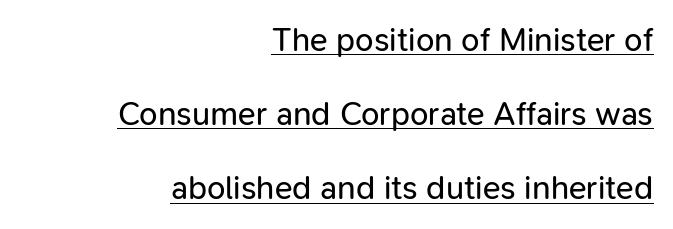
Varying glyph widths throughout — classic text-font behaviour. Rows of type keep a wide berth in the vertical direction. A roman cut, with each character standing at attention. The tracking reads as untouched default to a designer's eye. Weight: not bold — regular or lighter.
